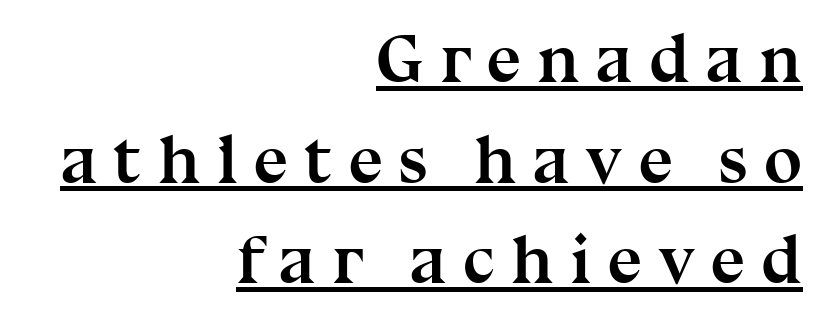
The image shows 69 px semibold serif type, upright; set right-aligned, normal line spacing (1.46x), unusually wide letter spacing (+0.23 em), underlined; medium stroke contrast and a medium x-height.
